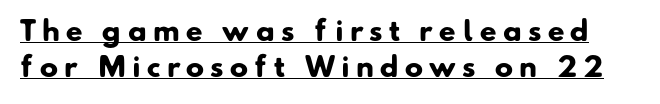
The image shows 27 px bold type; set normal line spacing (1.32x), unusually wide letter spacing (+0.23 em), underlined.
